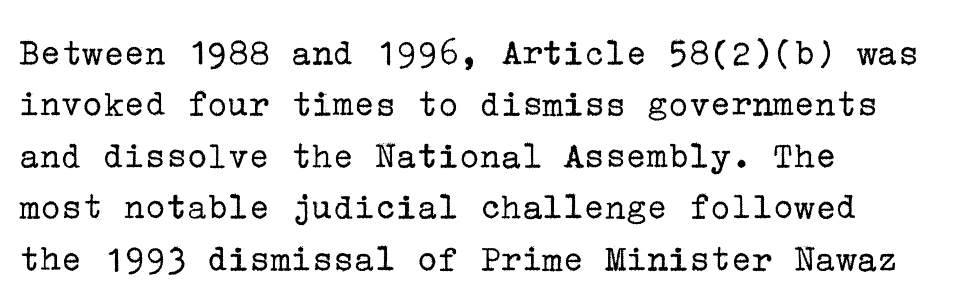
The image shows 39 px regular-weight serif type, upright; set left-aligned, normal line spacing (1.32x), normal letter spacing, not underlined; low stroke contrast and a medium x-height.
